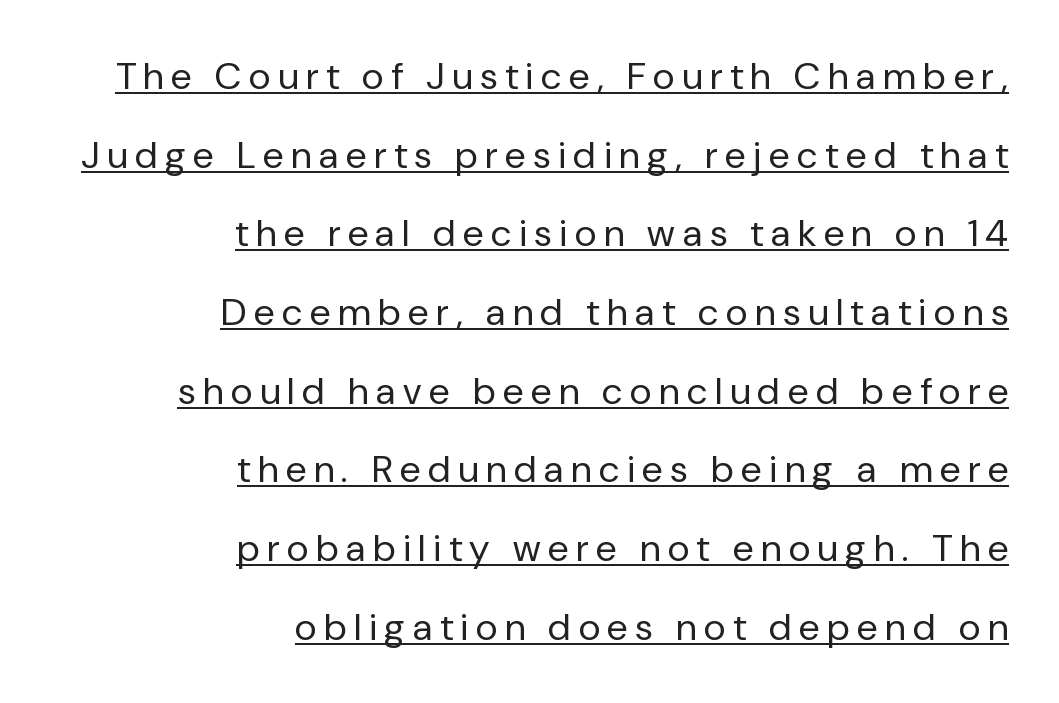
The image shows 38 px regular-weight sans-serif type, upright; set right-aligned, loose line spacing (2.07x), unusually wide letter spacing (+0.2 em), underlined; low stroke contrast and a medium x-height.
